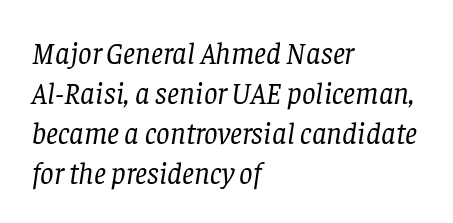
Stroke mass is kept to a normal reading level or below. Letterform terminals end in serifs throughout the passage. Is the block centered? No — it sits flush against the left margin. Anything drawn beneath the words? Only blank space.
